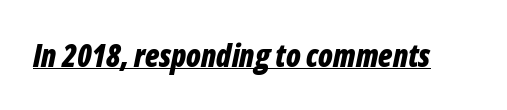
{"italic": "yes", "lean": "right", "slant_degrees": 12, "bold": "yes", "weight": "bold", "width": "condensed", "stroke_contrast": "low", "x_height": "medium", "monospaced": "no", "underline": "yes", "letter_spacing": "normal", "letter_spacing_em": 0.0, "glyph_px": 31}
